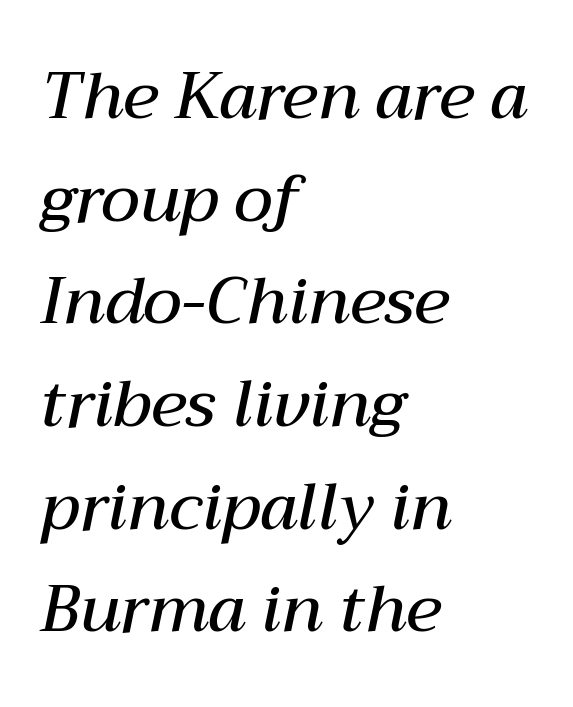
The image shows 65 px semibold type, italic (leaning right); set left-aligned, normal line spacing (1.58x), normal letter spacing, not underlined; medium stroke contrast and a medium x-height.
